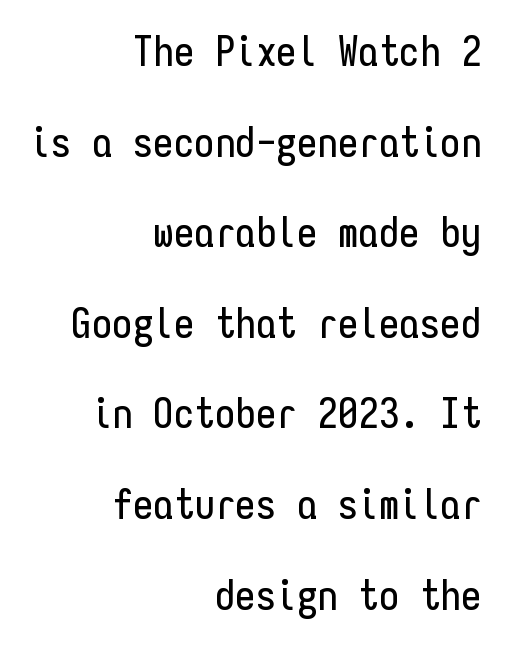
Default kerning and tracking; the words read as compact shapes. Just letters on the line, the space beneath them empty. This sample has the even, mechanical cadence of fixed-width lettering. Notice how the stems are strictly vertical — no italics here.
